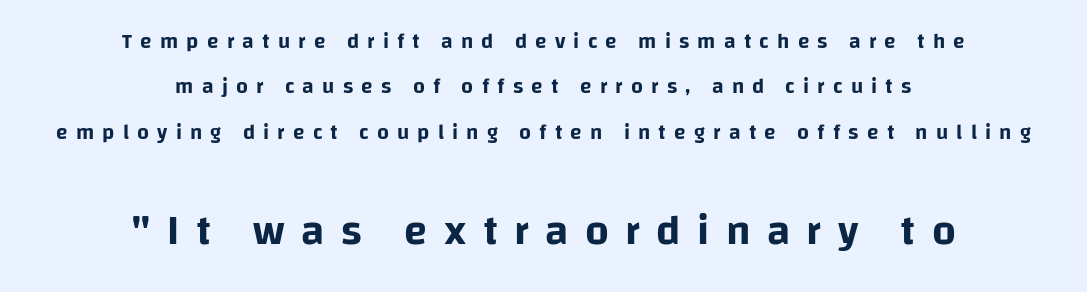
Q: Is the text italic (slanted)? A: No, it is upright.
Q: Is the typeface a serif or a sans-serif typeface? A: Sans-serif.
Q: Is the text underlined? A: No.
Q: How is the paragraph aligned? A: Centered.
Q: Is the spacing between letters normal or unusually wide? A: Unusually wide.
Q: Is the spacing between lines tight, normal or loose? A: Loose.
Q: Which block of text is set in a larger size, the first (top) or the second (bottom)? A: The second (bottom) one.
Q: Width (condensed, normal, or wide)? A: Normal.
Q: Stroke contrast? A: Low.
Q: x-height? A: Large.
Q: Monospaced? A: No.
